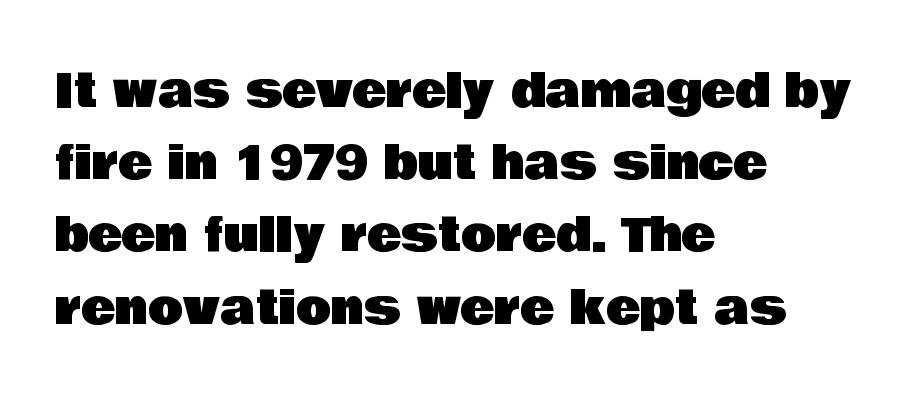
{"serif": "no", "italic": "no", "width": "normal", "stroke_contrast": "low", "x_height": "large", "monospaced": "no", "underline": "no", "align": "left", "line_spacing": "normal", "line_spacing_ratio": 1.57, "letter_spacing": "normal", "letter_spacing_em": 0.0, "glyph_px": 46}
